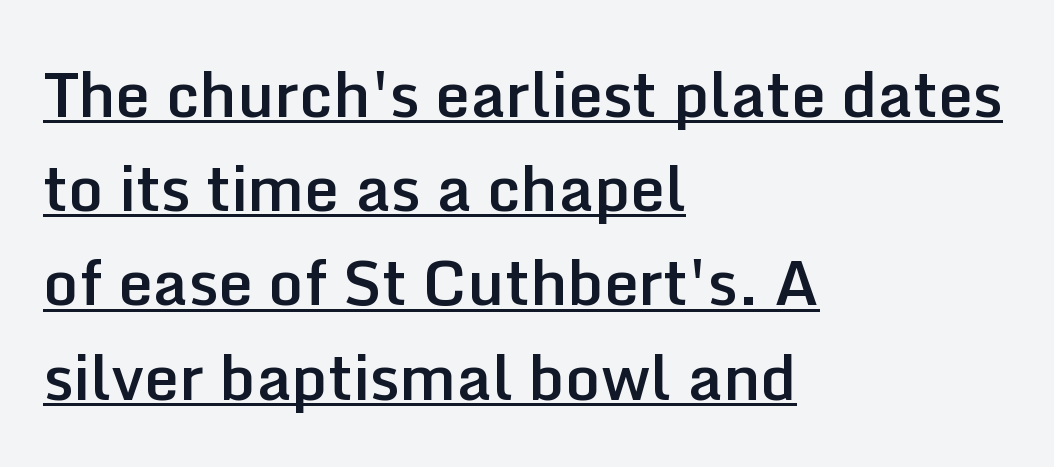
Q: Is the text bold? A: Semi-bold.
Q: Is the text italic (slanted)? A: No, it is upright.
Q: Is the typeface a serif or a sans-serif typeface? A: Sans-serif.
Q: Is the text underlined? A: Yes.
Q: How is the paragraph aligned? A: Left-aligned.
Q: Is the spacing between letters normal or unusually wide? A: Normal.
Q: Is the spacing between lines tight, normal or loose? A: Normal.
Q: Width (condensed, normal, or wide)? A: Normal.
Q: Stroke contrast? A: Low.
Q: x-height? A: Medium.
Q: Monospaced? A: No.
